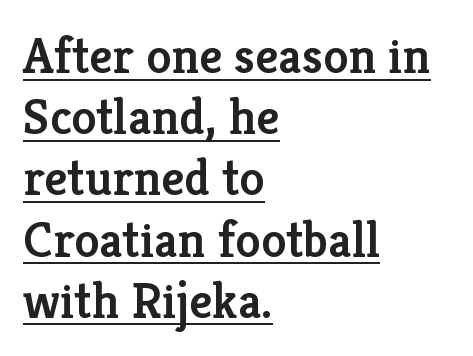
The image shows 51 px semibold serif type, upright; set left-aligned, line spacing 1.2x, normal letter spacing, underlined; low stroke contrast and a medium x-height.
